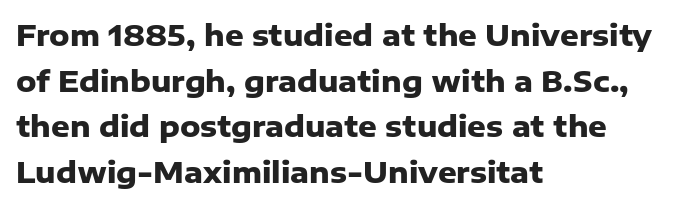
{"serif": "no", "italic": "no", "bold": "yes", "weight": "heavy", "width": "normal", "stroke_contrast": "low", "x_height": "medium", "monospaced": "no", "underline": "no", "align": "left", "line_spacing": "normal", "line_spacing_ratio": 1.57, "letter_spacing": "normal", "letter_spacing_em": 0.0, "glyph_px": 29}
